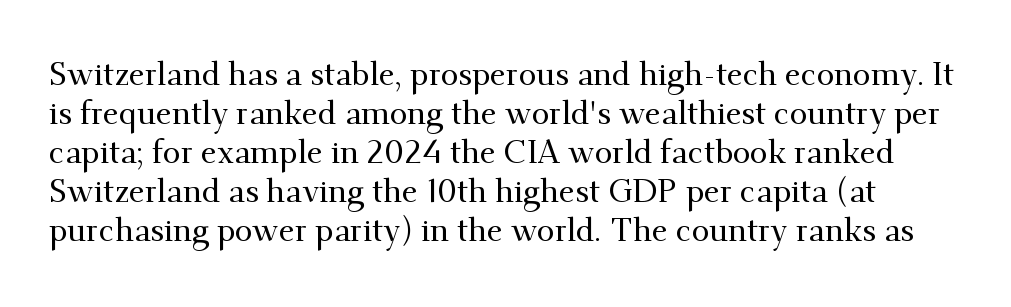
Q: Is the text italic (slanted)? A: No, it is upright.
Q: Is the typeface a serif or a sans-serif typeface? A: Serif.
Q: Is the text underlined? A: No.
Q: Is the spacing between letters normal or unusually wide? A: Normal.
Q: Width (condensed, normal, or wide)? A: Normal.
Q: Stroke contrast? A: Medium.
Q: x-height? A: Small.
Q: Monospaced? A: No.
